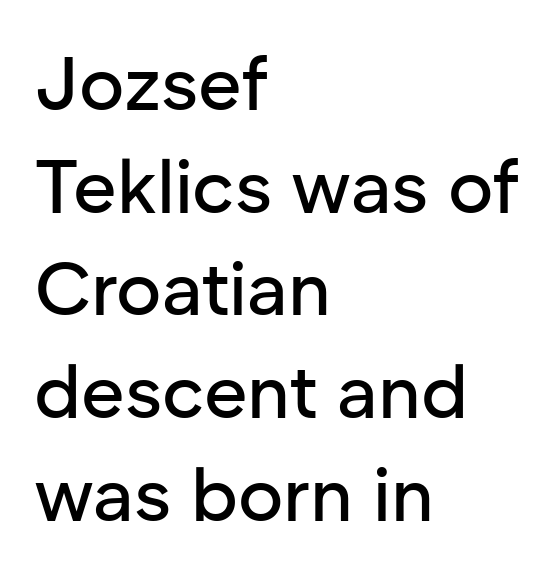
The image shows 75 px sans-serif type, upright; set left-aligned, normal line spacing (1.37x), normal letter spacing, not underlined; low stroke contrast and a medium x-height.
